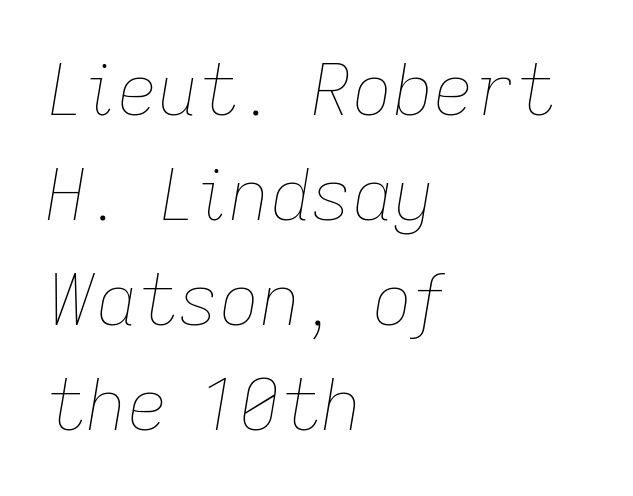
Q: Is the text bold? A: No.
Q: Is the text italic (slanted)? A: Yes, it leans right by about 9 degrees.
Q: Is the text underlined? A: No.
Q: How is the paragraph aligned? A: Left-aligned.
Q: Is the spacing between letters normal or unusually wide? A: Normal.
Q: Is the spacing between lines tight, normal or loose? A: Normal.
Q: Width (condensed, normal, or wide)? A: Normal.
Q: Stroke contrast? A: Low.
Q: x-height? A: Medium.
Q: Monospaced? A: No.
